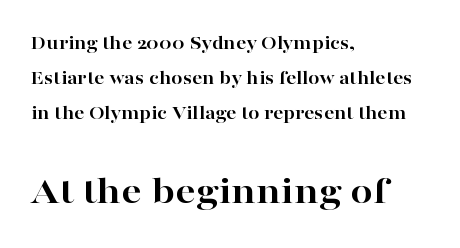
Underline: absent. Default kerning and tracking; the words read as compact shapes. The rag falls on the right side of this text block. A roman cut, with each character standing at attention. Check where the strokes stop: tiny serifs finish them off. Varying glyph widths throughout — classic text-font behaviour.
